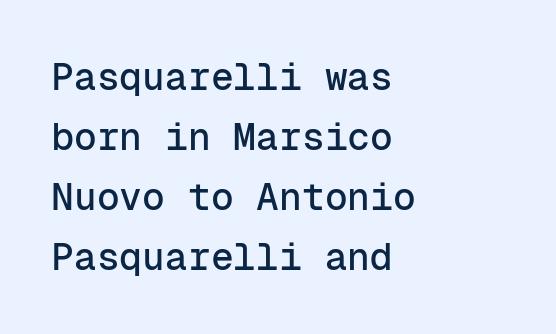
{"serif": "no", "italic": "no", "width": "normal", "stroke_contrast": "low", "x_height": "medium", "monospaced": "yes", "underline": "no", "align": "left", "line_spacing": "normal", "line_spacing_ratio": 1.58, "letter_spacing": "normal", "letter_spacing_em": 0.0, "glyph_px": 38}
